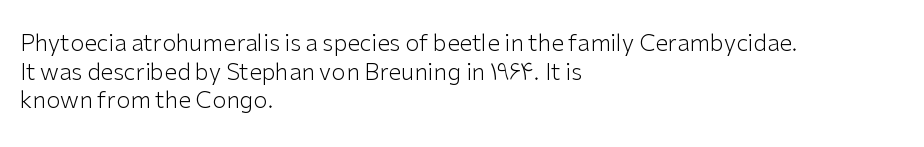
The image shows 23 px text type, upright; set left-aligned, line spacing 1.24x, normal letter spacing, not underlined.
